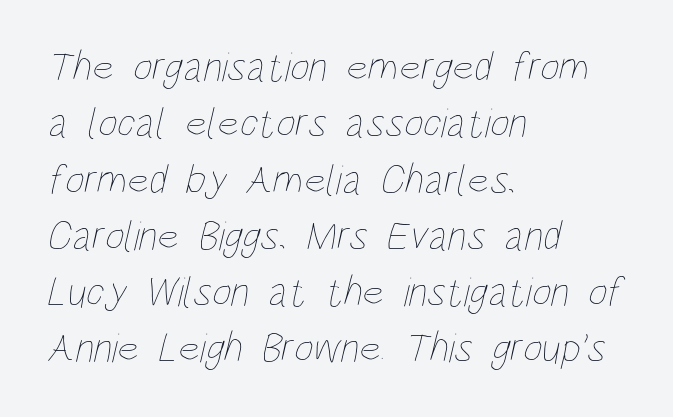
{"bold": "no", "weight": "thin", "width": "condensed", "stroke_contrast": "low", "x_height": "large", "monospaced": "no", "underline": "no", "align": "left", "line_spacing": "normal", "line_spacing_ratio": 1.34, "letter_spacing": "normal", "letter_spacing_em": 0.0, "glyph_px": 42}
